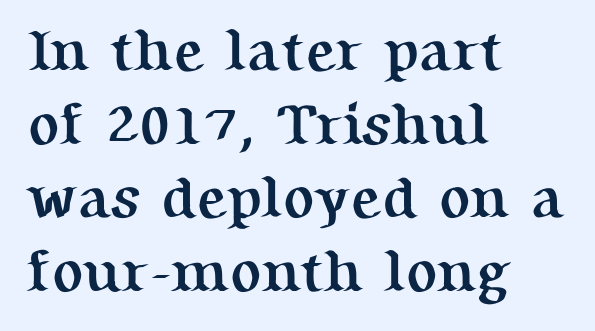
The image shows 58 px semibold serif type, upright; set left-aligned, normal line spacing (1.27x), normal letter spacing, not underlined; medium stroke contrast and a medium x-height.
